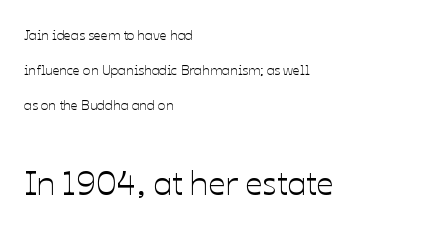
The image shows 34 px text type, upright; set left-aligned, loose line spacing (2.49x), normal letter spacing, not underlined; the second (bottom) block is 2.43x larger; low stroke contrast and a medium x-height.
